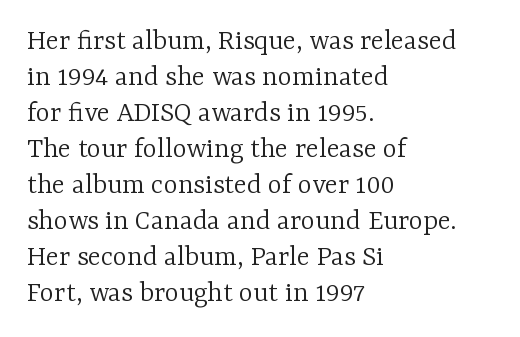
The image shows 30 px light serif type, upright; set left-aligned, line spacing 1.2x, normal letter spacing, not underlined; low stroke contrast and a medium x-height.
